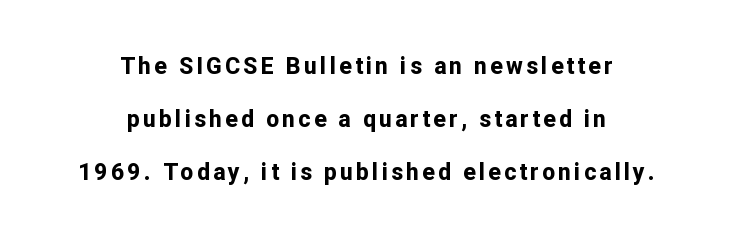
Q: Is the text bold? A: Yes.
Q: Is the text italic (slanted)? A: No, it is upright.
Q: Is the text underlined? A: No.
Q: How is the paragraph aligned? A: Centered.
Q: Is the spacing between lines tight, normal or loose? A: Loose.
